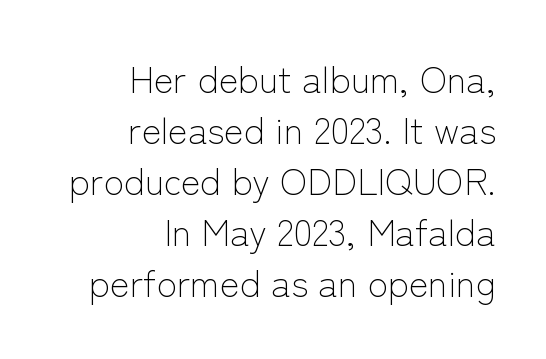
Q: Is the text bold? A: No.
Q: Is the text italic (slanted)? A: No, it is upright.
Q: Is the typeface a serif or a sans-serif typeface? A: Sans-serif.
Q: Is the text underlined? A: No.
Q: How is the paragraph aligned? A: Right-aligned.
Q: Is the spacing between letters normal or unusually wide? A: Normal.
Q: Is the spacing between lines tight, normal or loose? A: Normal.
Q: Width (condensed, normal, or wide)? A: Normal.
Q: Stroke contrast? A: Low.
Q: x-height? A: Medium.
Q: Monospaced? A: No.
